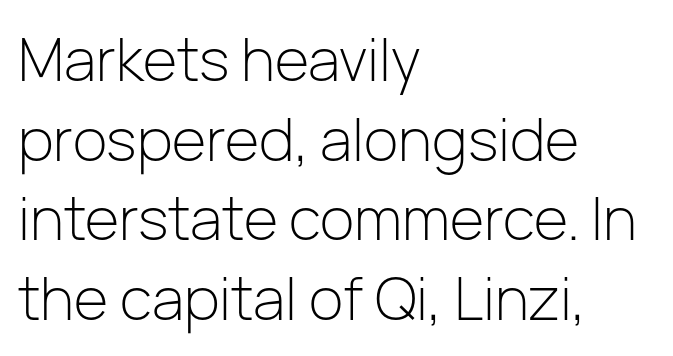
The line texture is even and compact thanks to regular tracking. Posture: vertical. Varying glyph widths throughout — classic text-font behaviour. Summary of vertical rhythm: regular, with standard interline spacing.
